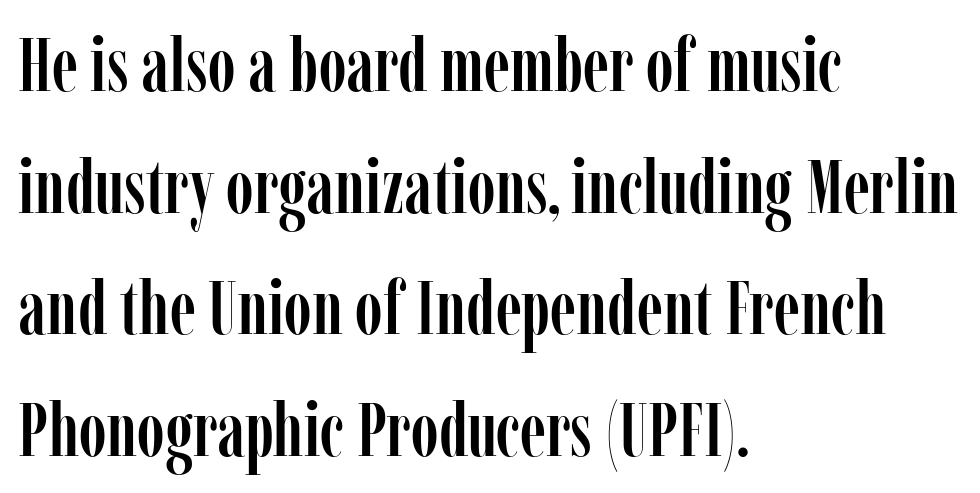
{"serif": "yes", "italic": "no", "width": "condensed", "stroke_contrast": "low", "x_height": "medium", "monospaced": "no", "underline": "no", "align": "left", "line_spacing": "normal", "line_spacing_ratio": 1.6, "letter_spacing": "normal", "letter_spacing_em": 0.0, "glyph_px": 76}
